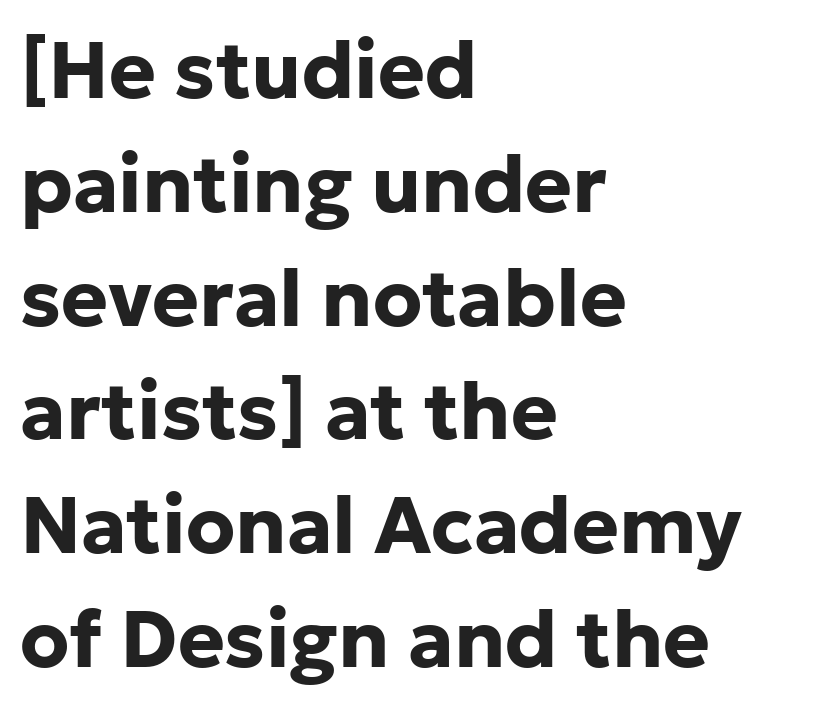
{"serif": "no", "italic": "no", "bold": "yes", "weight": "bold", "width": "normal", "stroke_contrast": "low", "x_height": "medium", "monospaced": "no", "underline": "no", "align": "left", "line_spacing": "normal", "line_spacing_ratio": 1.44, "letter_spacing": "normal", "letter_spacing_em": 0.0, "glyph_px": 79}
